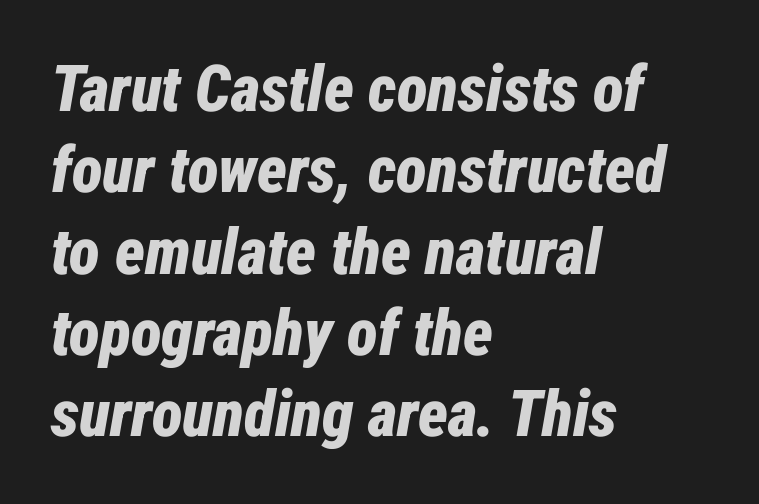
Q: Is the text bold? A: Yes.
Q: Is the text italic (slanted)? A: Yes, it leans right by about 12 degrees.
Q: Is the text underlined? A: No.
Q: How is the paragraph aligned? A: Left-aligned.
Q: Is the spacing between letters normal or unusually wide? A: Normal.
Q: Is the spacing between lines tight, normal or loose? A: Normal.
Q: Width (condensed, normal, or wide)? A: Condensed.
Q: Stroke contrast? A: Low.
Q: x-height? A: Medium.
Q: Monospaced? A: No.
